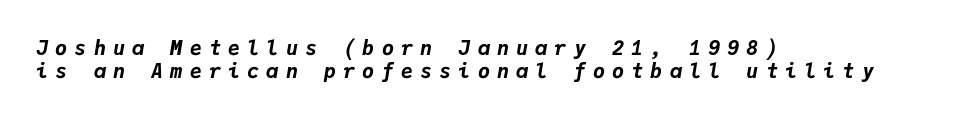
The image shows 20 px bold type, italic (leaning right); set left-aligned, tight line spacing (1.14x), unusually wide letter spacing (+0.36 em), not underlined.
